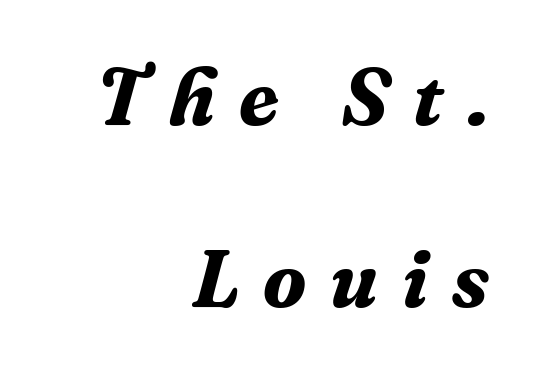
Typesetter's note: full bold, strokes at maximum text heaviness. The rendering uses natural spacing where letterforms have individual widths. Characters follow at a spacing far wider than the type designer built in. The paragraph has a hard right edge and a soft left edge. Classification — serif. The rendering uses a large line-height, opening up the rows.
